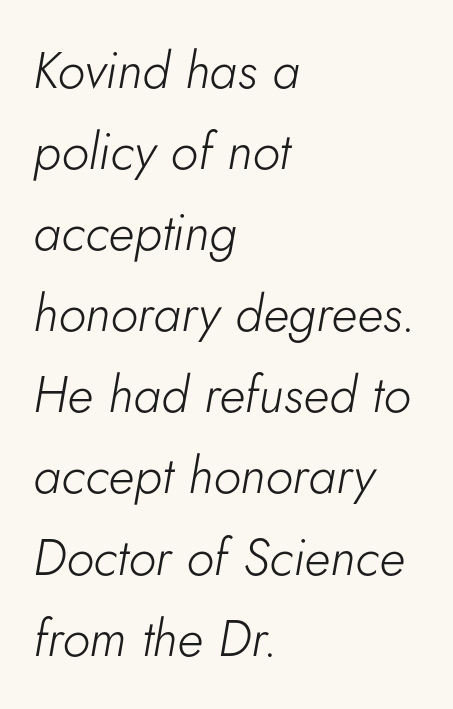
{"italic": "yes", "lean": "right", "slant_degrees": 5, "bold": "no", "weight": "light", "width": "normal", "stroke_contrast": "low", "x_height": "small", "monospaced": "no", "underline": "no", "align": "left", "line_spacing": "normal", "line_spacing_ratio": 1.59, "letter_spacing": "normal", "letter_spacing_em": 0.0, "glyph_px": 51}
